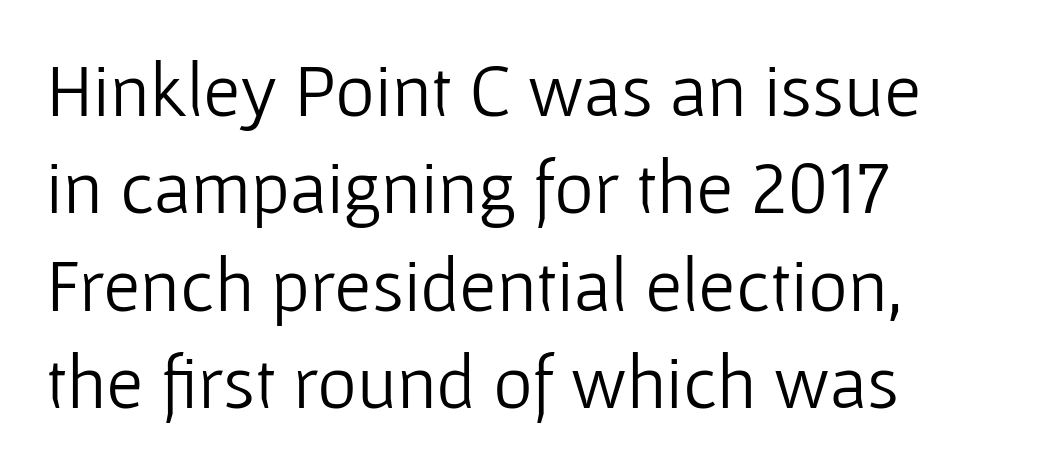
Each word holds together tightly as a unit, with standard inter-letter gaps. Only glyphs here, with clear space below each row. The text was rendered using a sans face with plain stroke endings. These lines sit exactly where default settings would place them. The strokes are not fattened; the text isn't bold. A typesetter would mark this as roman, not italic.
